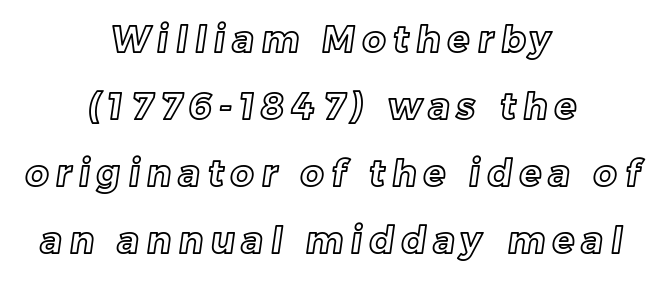
Each row of text sits above clean, open space. Horizontal alignment here is central, giving a formal, balanced look. Here the designer chose a conventional face with non-uniform glyph widths. Someone cranked the tracking dial way up on this one.
